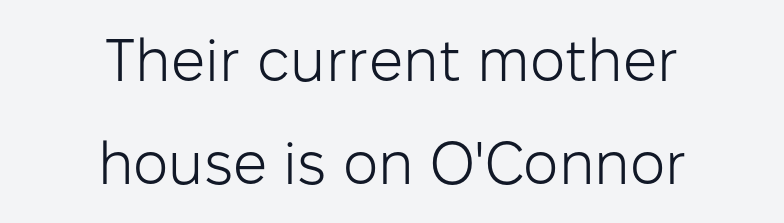
Q: Is the text bold? A: No.
Q: Is the text italic (slanted)? A: No, it is upright.
Q: Is the typeface a serif or a sans-serif typeface? A: Sans-serif.
Q: Is the text underlined? A: No.
Q: How is the paragraph aligned? A: Centered.
Q: Is the spacing between letters normal or unusually wide? A: Normal.
Q: Width (condensed, normal, or wide)? A: Normal.
Q: Stroke contrast? A: Low.
Q: x-height? A: Medium.
Q: Monospaced? A: No.
